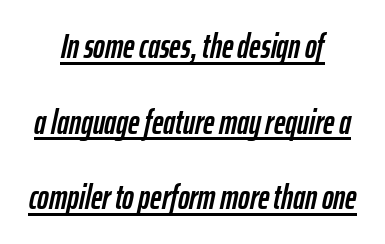
Like a heading marked for emphasis, these lines bear an underscore. The passage is arranged like a title page — every line centered. Inter-character spacing is left at the font's built-in metrics. This sample has the flowing, uneven cadence of proportional lettering. Emphasis-style slanted type is in use.
